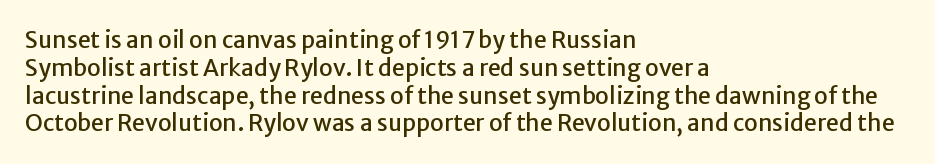
Q: Is the text italic (slanted)? A: No, it is upright.
Q: Is the text underlined? A: No.
Q: How is the paragraph aligned? A: Left-aligned.
Q: Is the spacing between letters normal or unusually wide? A: Normal.
